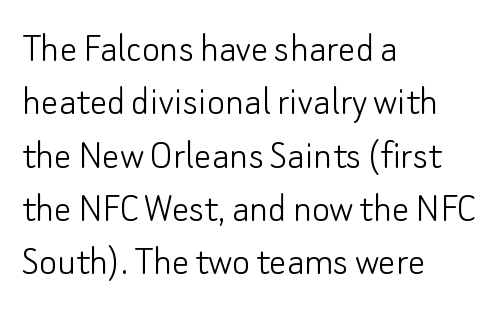
The image shows 43 px light sans-serif type, upright; set left-aligned, line spacing 1.24x, normal letter spacing, not underlined; low stroke contrast and a small x-height.
